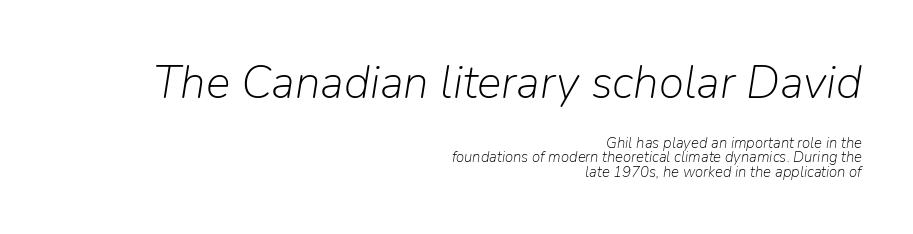
Think of a printed novel: that variable character pitch is what you see here. These lines are set flush right with a ragged left edge. This is not heavy type; no bold has been used. When letters slant like this, we call the style italic. Very little white space separates one row of letters from the next.
